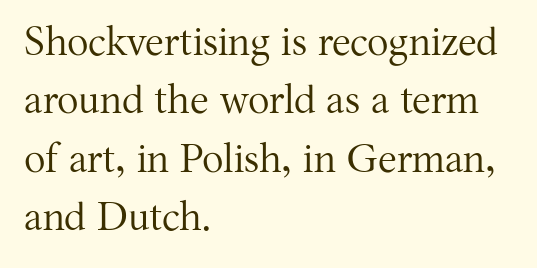
Q: Is the text bold? A: No.
Q: Is the text italic (slanted)? A: No, it is upright.
Q: Is the typeface a serif or a sans-serif typeface? A: Serif.
Q: Is the text underlined? A: No.
Q: How is the paragraph aligned? A: Left-aligned.
Q: Is the spacing between letters normal or unusually wide? A: Normal.
Q: Is the spacing between lines tight, normal or loose? A: Normal.
Q: Width (condensed, normal, or wide)? A: Normal.
Q: Stroke contrast? A: Medium.
Q: x-height? A: Medium.
Q: Monospaced? A: No.
